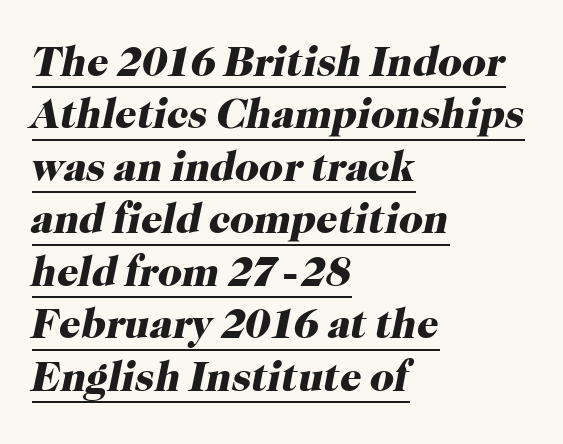
The image shows 42 px heavy serif type, italic (leaning right); set left-aligned, normal line spacing (1.25x), normal letter spacing, underlined; high stroke contrast and a medium x-height.
